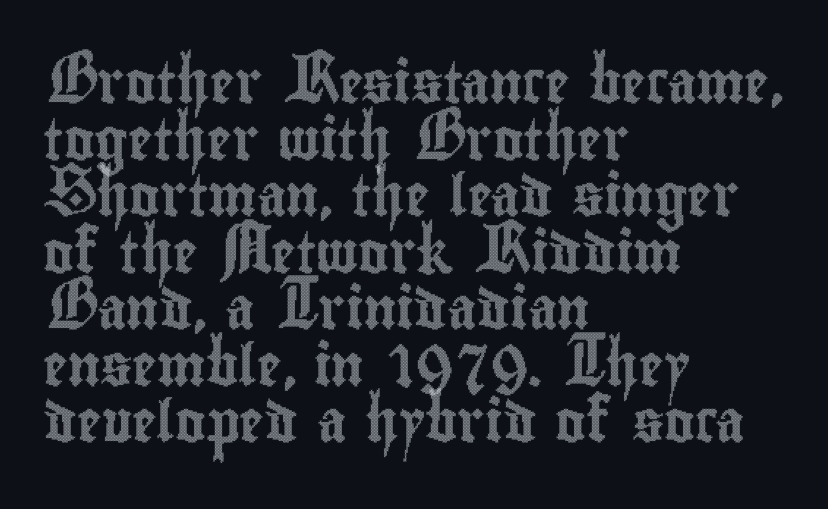
Q: Is the text italic (slanted)? A: No, it is upright.
Q: Is the text underlined? A: No.
Q: How is the paragraph aligned? A: Left-aligned.
Q: Is the spacing between letters normal or unusually wide? A: Normal.
Q: Is the spacing between lines tight, normal or loose? A: Normal.
Q: Width (condensed, normal, or wide)? A: Condensed.
Q: x-height? A: Small.
Q: Monospaced? A: No.
